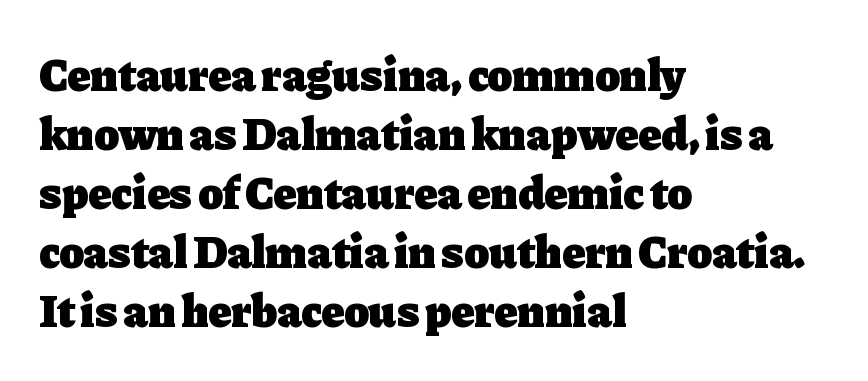
Line beginnings align vertically; line endings do not. The string is rendered with underlining switched off. A typesetter would mark this as roman, not italic. Here the designer chose a conventional face with non-uniform glyph widths. Thick stems and heavy bowls — unmistakably bold.
